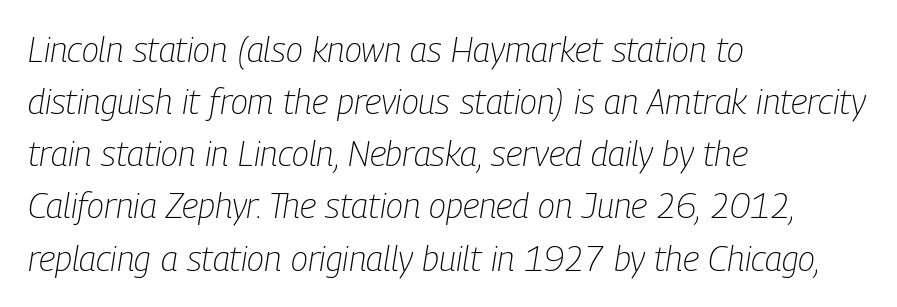
Q: Is the text bold? A: No.
Q: Is the text italic (slanted)? A: Yes, it leans right by about 9 degrees.
Q: Is the text underlined? A: No.
Q: How is the paragraph aligned? A: Left-aligned.
Q: Is the spacing between letters normal or unusually wide? A: Normal.
Q: Is the spacing between lines tight, normal or loose? A: Normal.
Q: Width (condensed, normal, or wide)? A: Condensed.
Q: Stroke contrast? A: Low.
Q: x-height? A: Medium.
Q: Monospaced? A: No.
